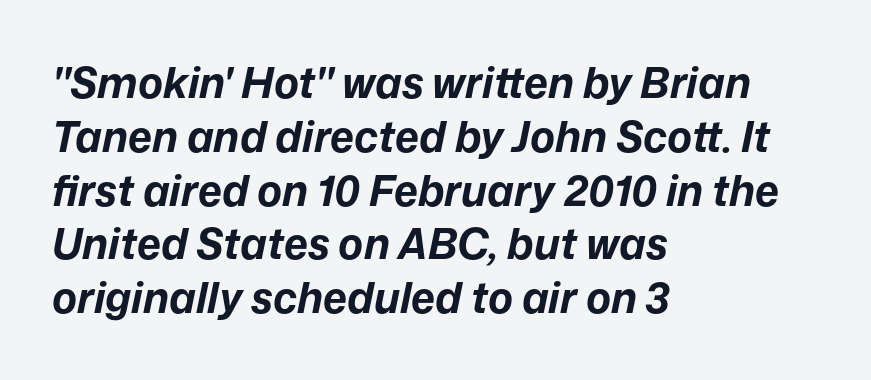
Q: Is the text bold? A: Yes.
Q: Is the text italic (slanted)? A: Yes, it leans right by about 12 degrees.
Q: Is the text underlined? A: No.
Q: How is the paragraph aligned? A: Left-aligned.
Q: Is the spacing between letters normal or unusually wide? A: Normal.
Q: Is the spacing between lines tight, normal or loose? A: Normal.
Q: Width (condensed, normal, or wide)? A: Normal.
Q: Stroke contrast? A: Low.
Q: x-height? A: Medium.
Q: Monospaced? A: No.
